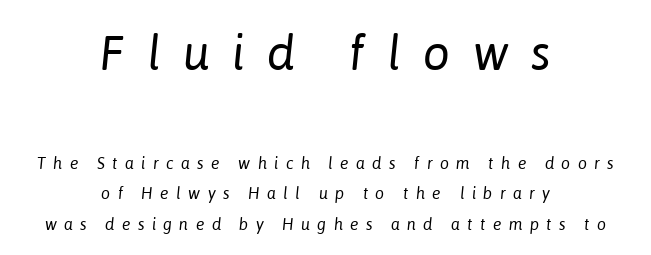
Q: Is the text bold? A: No.
Q: Is the text italic (slanted)? A: Yes, it leans right by about 6 degrees.
Q: Is the text underlined? A: No.
Q: How is the paragraph aligned? A: Centered.
Q: Is the spacing between letters normal or unusually wide? A: Unusually wide.
Q: Is the spacing between lines tight, normal or loose? A: Loose.
Q: Which block of text is set in a larger size, the first (top) or the second (bottom)? A: The first (top) one.
Q: Width (condensed, normal, or wide)? A: Normal.
Q: Stroke contrast? A: Low.
Q: x-height? A: Medium.
Q: Monospaced? A: No.
